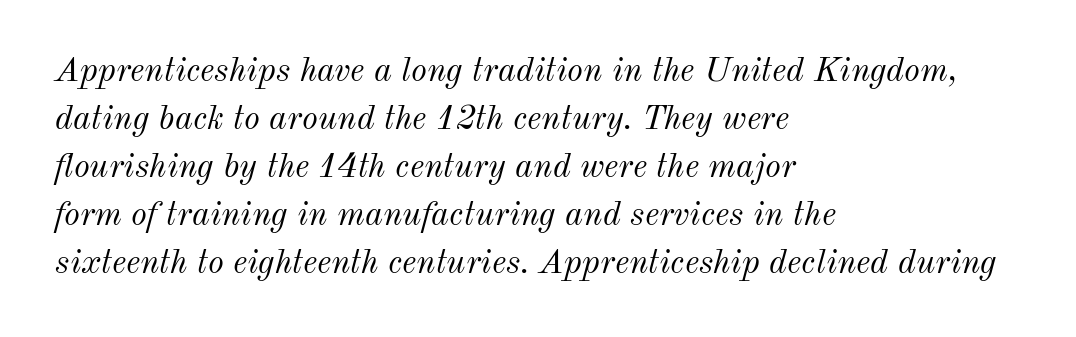
Counters stay open thanks to moderate or lighter strokes. Horizontal bands of white between lines are of average thickness. This rendering features lettering with no underline. Between one letter and the next there's only the usual sliver of space.
